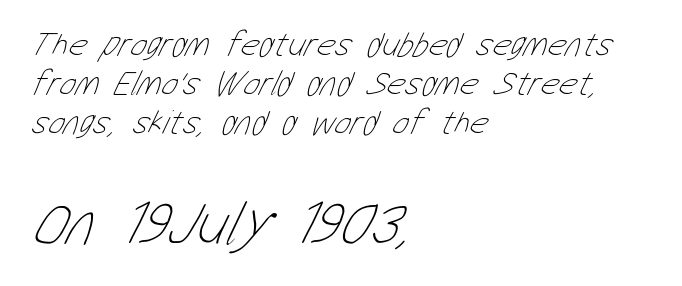
The image shows 62 px thin, condensed type; set left-aligned, tight line spacing (1.11x), normal letter spacing, not underlined; the second (bottom) block is 1.77x larger; low stroke contrast and a medium x-height.
